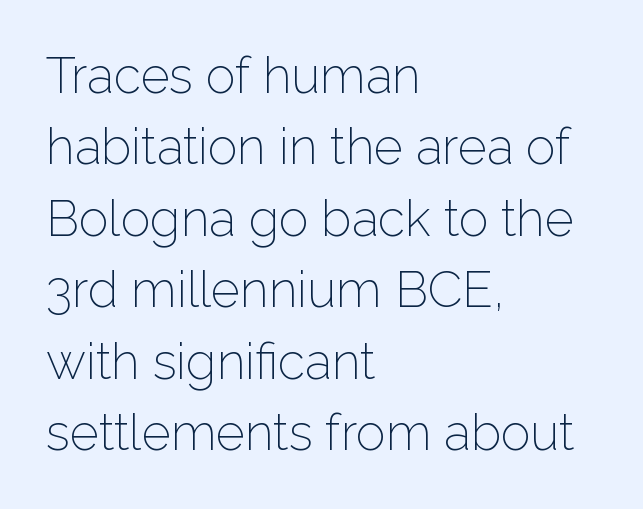
The image shows 50 px light sans-serif type, upright; set left-aligned, normal line spacing (1.43x), normal letter spacing, not underlined; low stroke contrast and a medium x-height.
